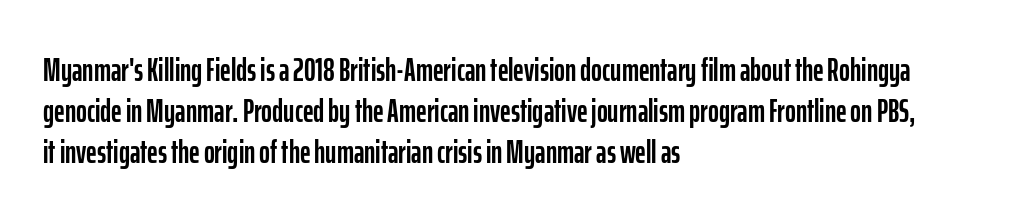
Q: Is the text italic (slanted)? A: No, it is upright.
Q: Is the typeface a serif or a sans-serif typeface? A: Sans-serif.
Q: Is the text underlined? A: No.
Q: How is the paragraph aligned? A: Left-aligned.
Q: Is the spacing between letters normal or unusually wide? A: Normal.
Q: Width (condensed, normal, or wide)? A: Condensed.
Q: Stroke contrast? A: Low.
Q: x-height? A: Medium.
Q: Monospaced? A: No.
